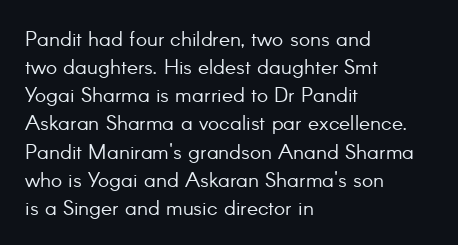
{"italic": "no", "bold": "no", "underline": "no", "align": "left", "line_spacing": "normal", "line_spacing_ratio": 1.34, "letter_spacing": "normal", "letter_spacing_em": 0.0, "glyph_px": 21}
